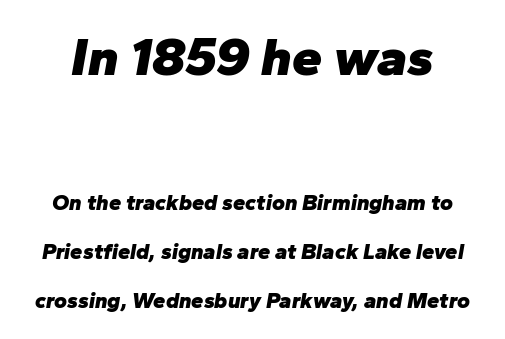
{"italic": "yes", "lean": "right", "slant_degrees": 10, "bold": "yes", "weight": "heavy", "width": "normal", "stroke_contrast": "low", "x_height": "medium", "monospaced": "no", "underline": "no", "line_spacing": "loose", "line_spacing_ratio": 2.23, "letter_spacing": "normal", "letter_spacing_em": 0.0, "larger_block": "first", "size_ratio": 2.45, "glyph_px": 54}
